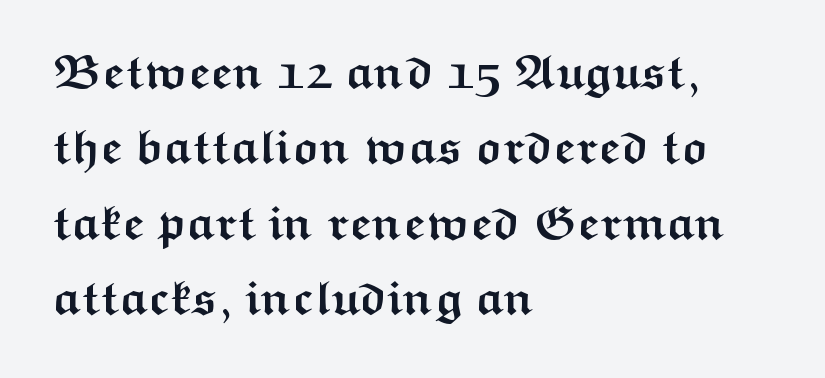
The image shows 48 px semibold, wide sans-serif type, upright; set left-aligned, normal line spacing (1.57x), normal letter spacing, not underlined; medium stroke contrast and a medium x-height.
